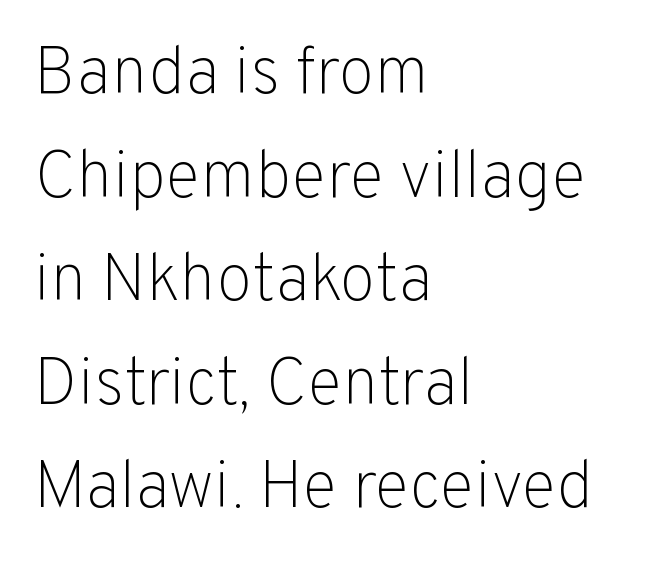
Q: Is the text bold? A: No.
Q: Is the text italic (slanted)? A: No, it is upright.
Q: Is the typeface a serif or a sans-serif typeface? A: Sans-serif.
Q: Is the text underlined? A: No.
Q: How is the paragraph aligned? A: Left-aligned.
Q: Is the spacing between letters normal or unusually wide? A: Normal.
Q: Is the spacing between lines tight, normal or loose? A: Normal.
Q: Width (condensed, normal, or wide)? A: Normal.
Q: Stroke contrast? A: Low.
Q: x-height? A: Medium.
Q: Monospaced? A: No.
